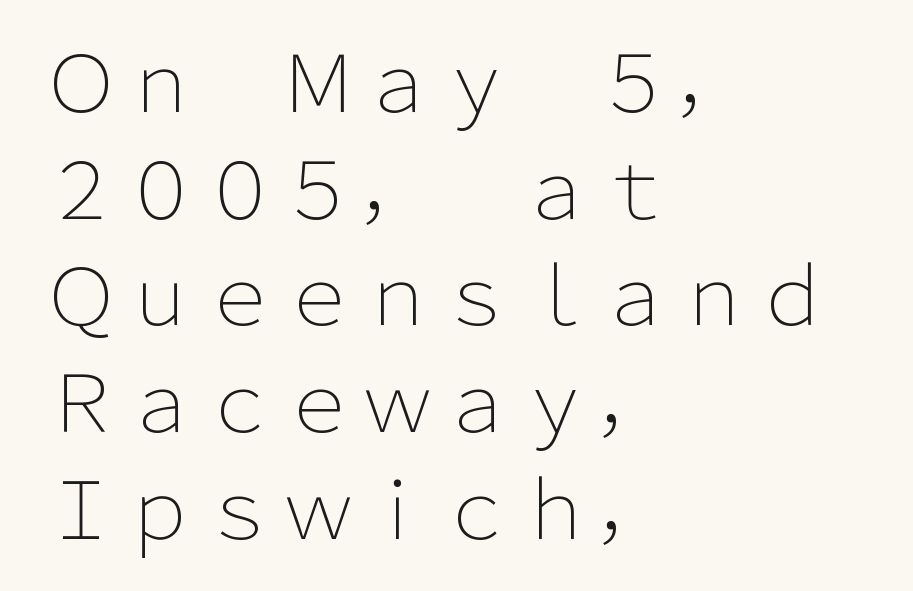
These lines are set flush left with a ragged right edge. The letters look calm and open, with moderate or lighter stems. The glyphs in this specimen are sans serif. Descenders hang freely into open space. The line-height multiplier appears to be the usual default. You can tell it's not italic because the verticals are truly vertical.
